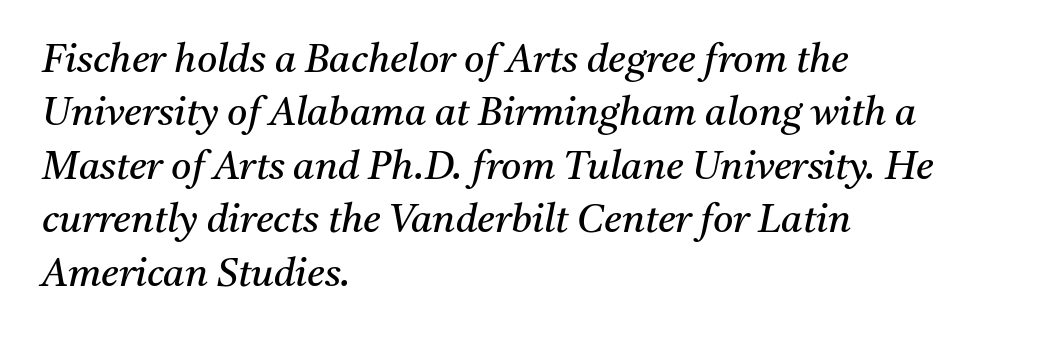
{"serif": "yes", "italic": "yes", "lean": "right", "slant_degrees": 11, "bold": "no", "weight": "regular", "width": "normal", "stroke_contrast": "medium", "x_height": "medium", "monospaced": "no", "underline": "no", "align": "left", "line_spacing": "normal", "line_spacing_ratio": 1.37, "letter_spacing": "normal", "letter_spacing_em": 0.0, "glyph_px": 39}
